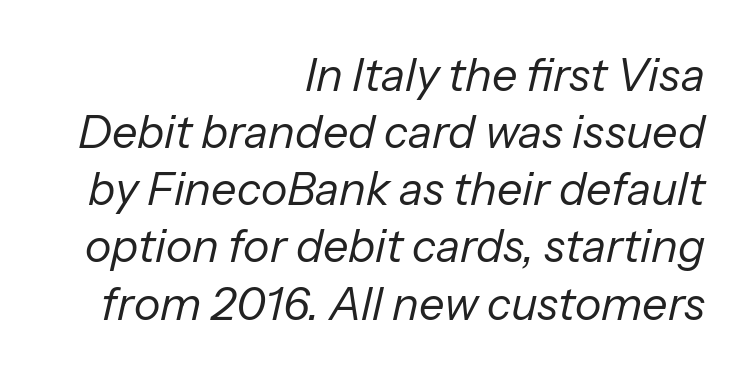
{"italic": "yes", "lean": "right", "slant_degrees": 13, "bold": "no", "weight": "regular", "width": "normal", "stroke_contrast": "low", "x_height": "medium", "monospaced": "no", "underline": "no", "align": "right", "line_spacing": "normal", "line_spacing_ratio": 1.27, "letter_spacing": "normal", "letter_spacing_em": 0.0, "glyph_px": 45}
